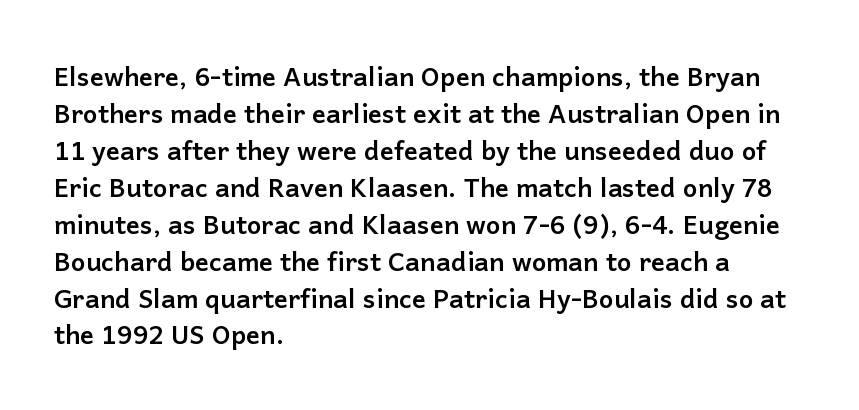
These words are printed bold, with thick strokes throughout. Between one letter and the next there's only the usual sliver of space. The letters stand straight up with perfectly vertical stems. The rendering anchors every line to the left-hand side. The leading is moderate, giving the passage an even texture.
